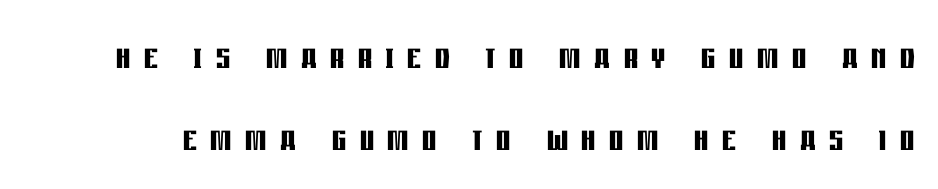
{"serif": "no", "italic": "no", "bold": "yes", "weight": "semibold", "width": "condensed", "stroke_contrast": "low", "x_height": "large", "monospaced": "no", "underline": "no", "line_spacing_ratio": 1.87, "letter_spacing": "wide", "letter_spacing_em": 0.31, "glyph_px": 44}
